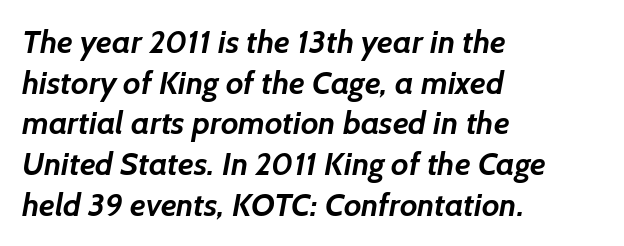
The image shows 32 px semibold sans-serif type; set left-aligned, normal line spacing (1.27x), normal letter spacing, not underlined; low stroke contrast and a medium x-height.
